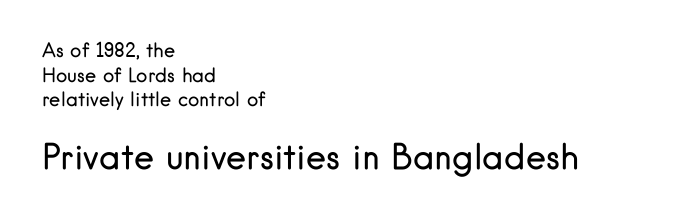
{"serif": "no", "italic": "no", "bold": "no", "weight": "regular", "width": "normal", "stroke_contrast": "low", "x_height": "small", "monospaced": "no", "underline": "no", "align": "left", "line_spacing": "normal", "line_spacing_ratio": 1.29, "letter_spacing": "normal", "letter_spacing_em": 0.0, "larger_block": "second", "size_ratio": 1.79, "glyph_px": 34}
